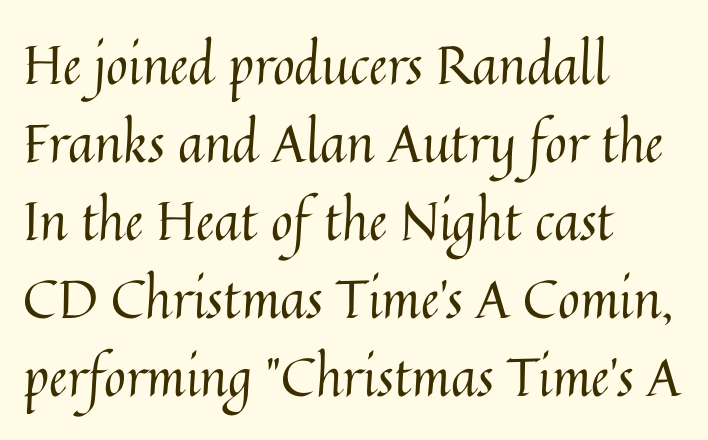
The image shows 53 px regular-weight type; set left-aligned, normal line spacing (1.47x), normal letter spacing, not underlined; medium stroke contrast and a medium x-height.
